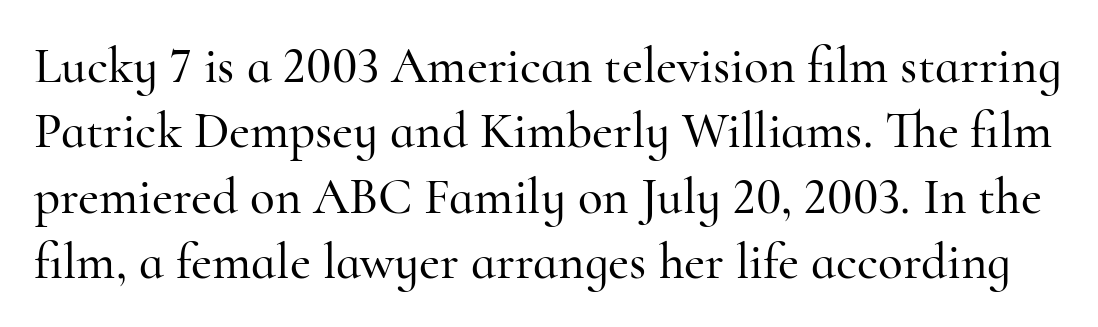
{"serif": "yes", "italic": "no", "width": "normal", "stroke_contrast": "high", "x_height": "small", "monospaced": "no", "underline": "no", "line_spacing": "normal", "line_spacing_ratio": 1.28, "letter_spacing": "normal", "letter_spacing_em": 0.0, "glyph_px": 51}
